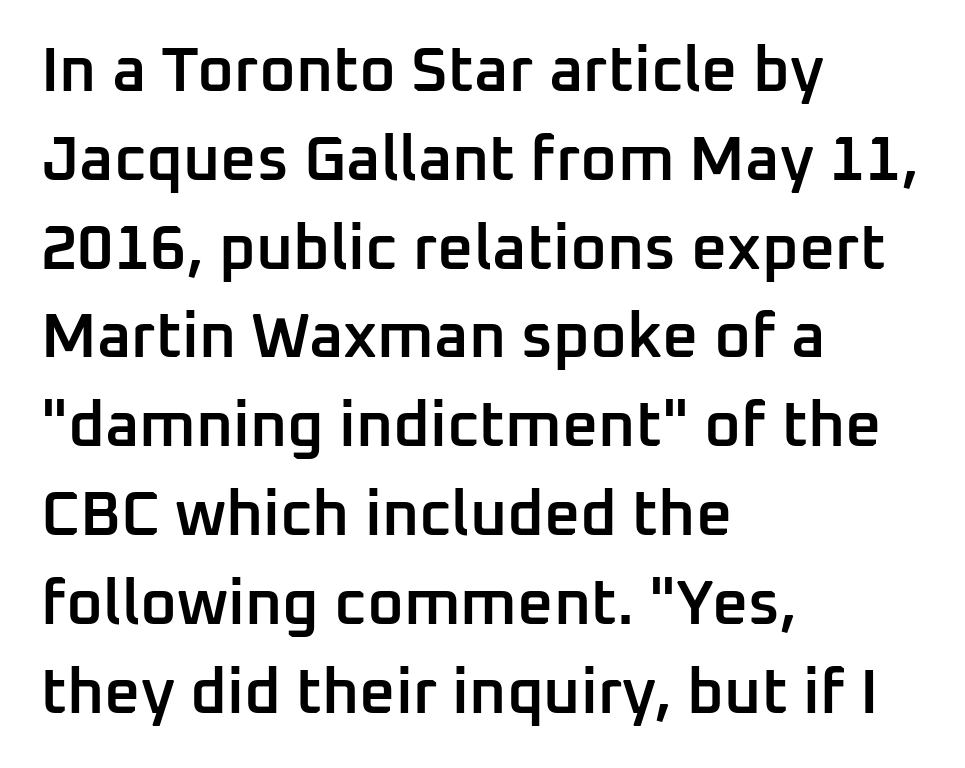
The typeface chosen for these lines omits serifs. Notice how descenders clear the ascenders below comfortably — that's standard leading. Every row of glyphs begins at an identical x-position on the left. Characters remain perfectly vertical along every line. Heft: intermediate — a semibold.
